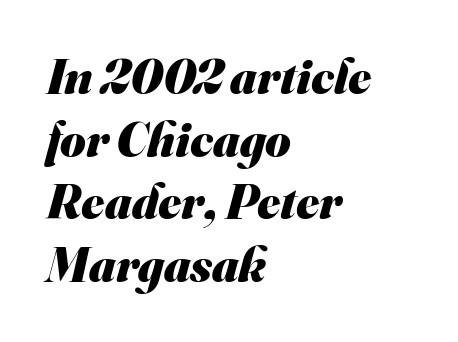
Q: Is the text bold? A: Yes.
Q: Is the typeface a serif or a sans-serif typeface? A: Sans-serif.
Q: Is the text underlined? A: No.
Q: How is the paragraph aligned? A: Left-aligned.
Q: Is the spacing between letters normal or unusually wide? A: Normal.
Q: Is the spacing between lines tight, normal or loose? A: Normal.
Q: Width (condensed, normal, or wide)? A: Normal.
Q: Stroke contrast? A: Medium.
Q: x-height? A: Small.
Q: Monospaced? A: No.
